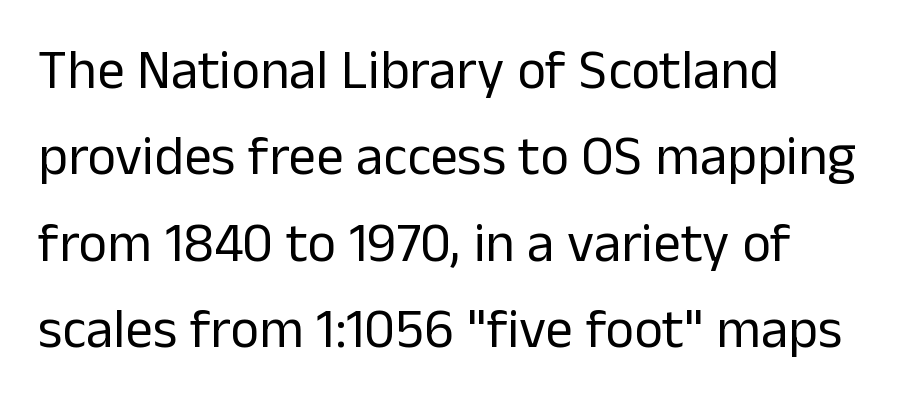
The image shows 55 px regular-weight sans-serif type, upright; set left-aligned, normal line spacing (1.57x), normal letter spacing, not underlined; low stroke contrast and a medium x-height.
